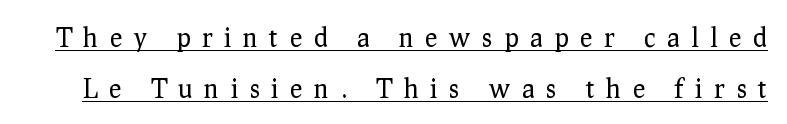
Q: Is the text bold? A: No.
Q: Is the text italic (slanted)? A: No, it is upright.
Q: Is the text underlined? A: Yes.
Q: Is the spacing between letters normal or unusually wide? A: Unusually wide.
Q: Is the spacing between lines tight, normal or loose? A: Loose.
